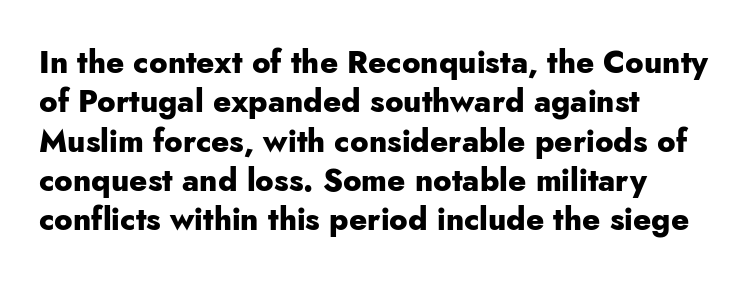
Whoever set this chose a conventional vertical rhythm. Posture: straight, roman, zero tilt. The ragged edge is on the right, which tells us the setting is flush left. This sample uses plain, unmodified letter spacing.
